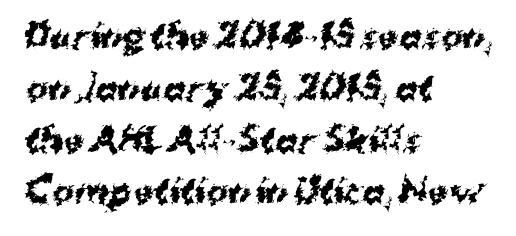
The image shows 33 px bold sans-serif type; set left-aligned, normal line spacing (1.57x), normal letter spacing, not underlined; medium stroke contrast and a medium x-height.
